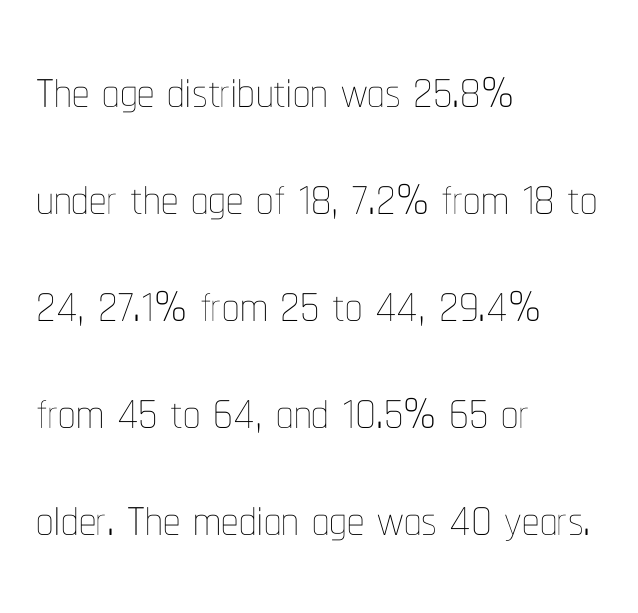
No italicization has been applied; the sample stays upright. The lines are quadded left. Is this a heavy cut? Hardly; it is regular or lighter. Vertical spacing — default.
